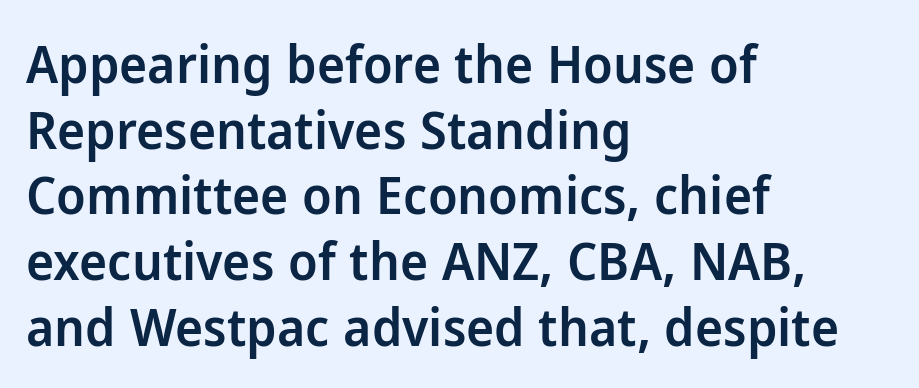
Horizontally, the lines are justified to the leading edge only. Anything drawn beneath the words? Only blank space. The gaps between neighbouring characters are ordinary and unremarkable. Each letter's strokes conclude bluntly, with no projecting serifs.
